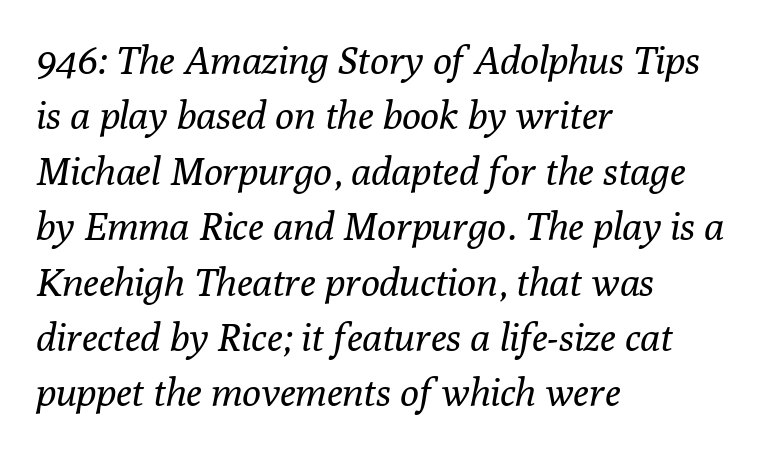
{"serif": "yes", "italic": "yes", "lean": "right", "slant_degrees": 10, "bold": "no", "weight": "regular", "width": "normal", "stroke_contrast": "low", "x_height": "medium", "monospaced": "no", "underline": "no", "align": "left", "line_spacing": "normal", "line_spacing_ratio": 1.42, "letter_spacing": "normal", "letter_spacing_em": 0.0, "glyph_px": 39}
